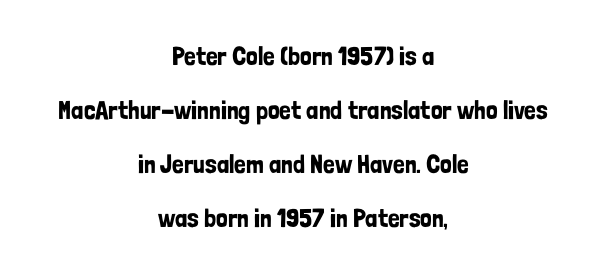
Q: Is the text italic (slanted)? A: No, it is upright.
Q: Is the text underlined? A: No.
Q: How is the paragraph aligned? A: Centered.
Q: Is the spacing between letters normal or unusually wide? A: Normal.
Q: Is the spacing between lines tight, normal or loose? A: Loose.
